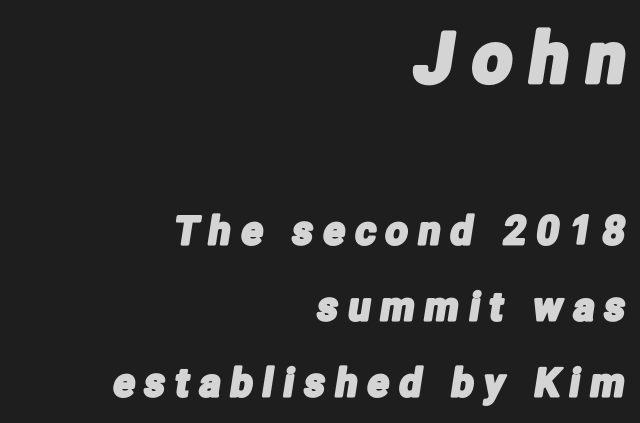
Note: larger setting up top, smaller setting below. Just letters on the line, the space beneath them empty. The type is letterspaced generously, with wide tracking. The space between consecutive lines is lavish.
